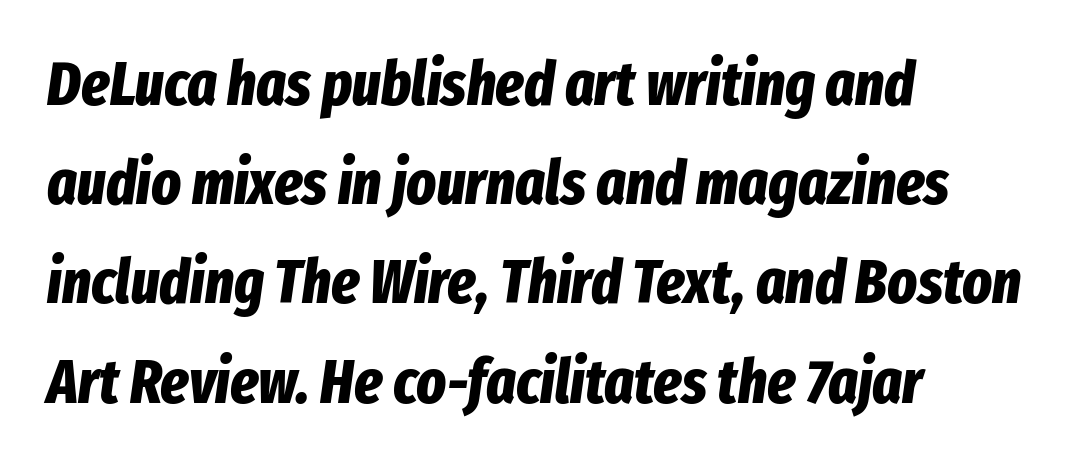
{"italic": "yes", "lean": "right", "slant_degrees": 8, "bold": "yes", "weight": "bold", "width": "condensed", "stroke_contrast": "low", "x_height": "medium", "monospaced": "no", "underline": "no", "align": "left", "line_spacing": "normal", "line_spacing_ratio": 1.6, "letter_spacing": "normal", "letter_spacing_em": 0.0, "glyph_px": 62}
